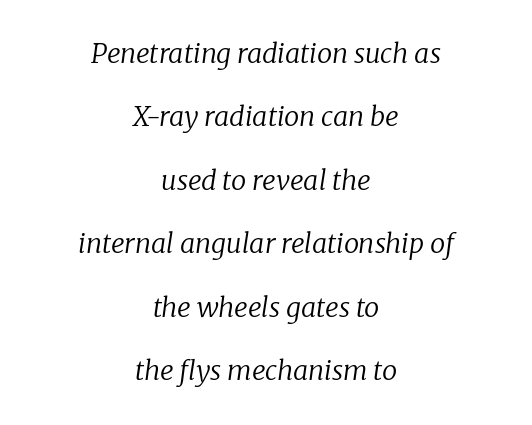
{"italic": "yes", "lean": "right", "slant_degrees": 8, "bold": "no", "underline": "no", "align": "center", "line_spacing": "loose", "line_spacing_ratio": 2.35, "letter_spacing": "normal", "letter_spacing_em": 0.0, "glyph_px": 27}
